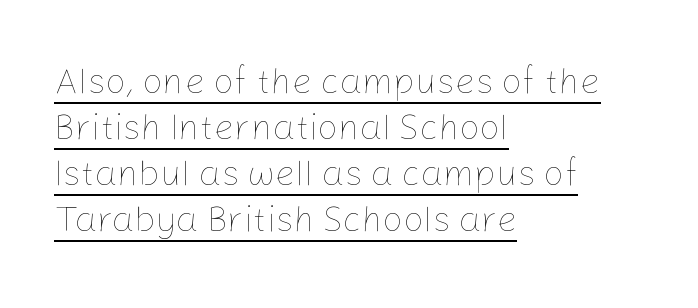
The image shows 36 px thin type, upright; set left-aligned, normal line spacing (1.28x), normal letter spacing, underlined; low stroke contrast and a medium x-height.
